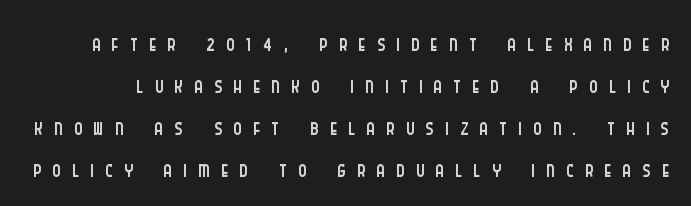
Q: Is the text bold? A: No.
Q: Is the text italic (slanted)? A: No, it is upright.
Q: Is the typeface a serif or a sans-serif typeface? A: Sans-serif.
Q: Is the text underlined? A: No.
Q: Is the spacing between letters normal or unusually wide? A: Unusually wide.
Q: Is the spacing between lines tight, normal or loose? A: Normal.
Q: Width (condensed, normal, or wide)? A: Condensed.
Q: Stroke contrast? A: Low.
Q: x-height? A: Large.
Q: Monospaced? A: No.
